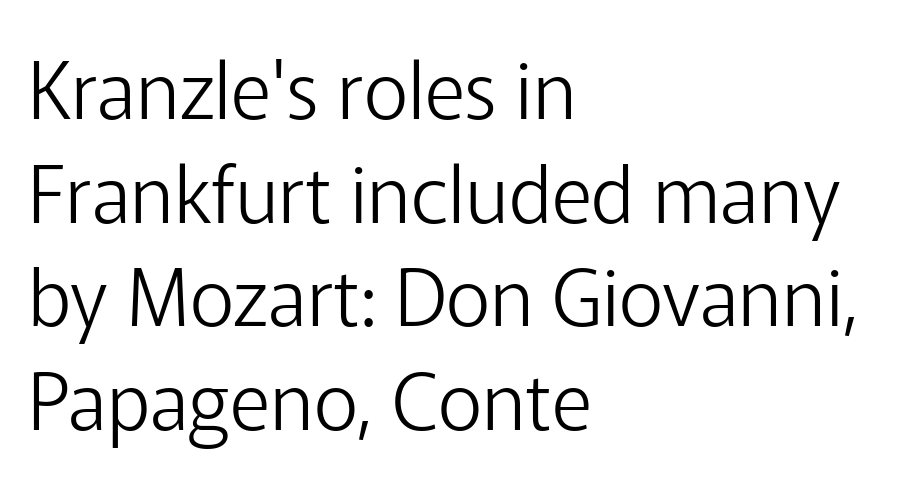
{"serif": "no", "italic": "no", "bold": "no", "weight": "light", "width": "normal", "stroke_contrast": "low", "x_height": "medium", "monospaced": "no", "underline": "no", "align": "left", "line_spacing": "normal", "line_spacing_ratio": 1.33, "letter_spacing": "normal", "letter_spacing_em": 0.0, "glyph_px": 78}
